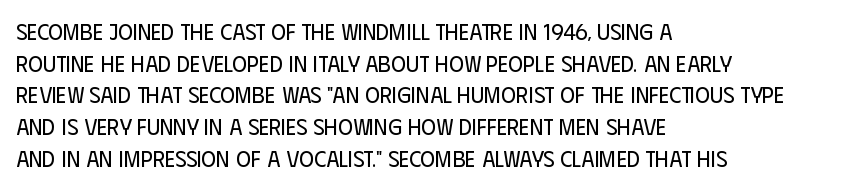
The image shows 23 px text type, upright; set left-aligned, normal line spacing (1.38x), normal letter spacing, not underlined.
